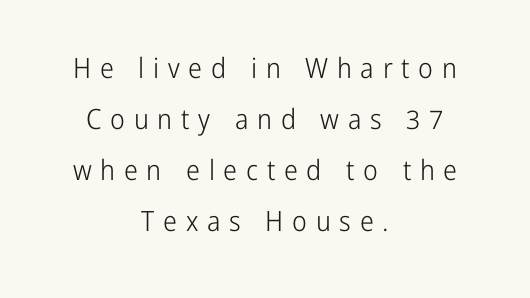
Ordinary non-slanted type is in use. The compositor balanced each line on the midline. The glyphs are unaccompanied by any horizontal stroke below them. Varying glyph widths throughout — classic text-font behaviour. The passage shown is typeset with a sans-serif family. Does extra space separate the letters? Yes, quite a lot of it.
